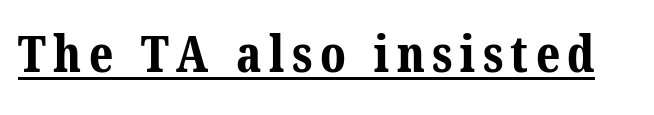
{"serif": "yes", "bold": "yes", "weight": "bold", "width": "normal", "stroke_contrast": "medium", "x_height": "medium", "monospaced": "no", "underline": "yes", "glyph_px": 50}
